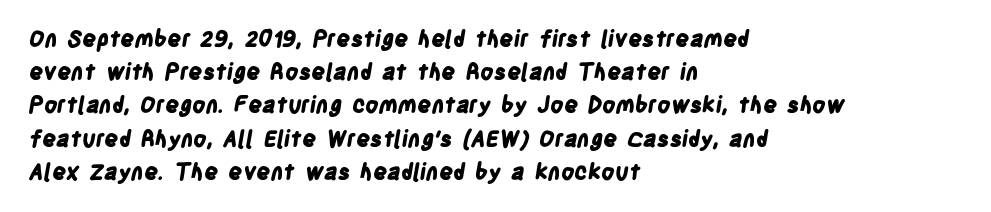
{"bold": "yes", "underline": "no", "align": "left", "line_spacing": "normal", "line_spacing_ratio": 1.51, "letter_spacing": "normal", "letter_spacing_em": 0.0, "glyph_px": 22}
